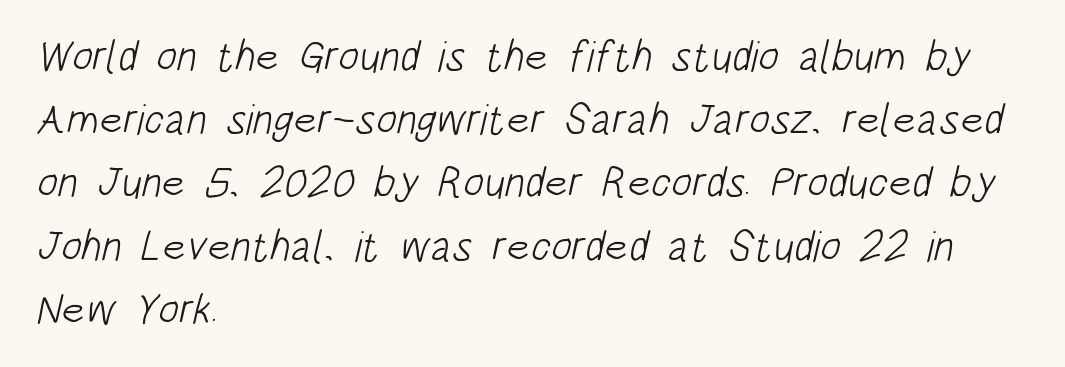
Q: Is the text bold? A: No.
Q: Is the typeface a serif or a sans-serif typeface? A: Sans-serif.
Q: Is the text underlined? A: No.
Q: How is the paragraph aligned? A: Left-aligned.
Q: Is the spacing between letters normal or unusually wide? A: Normal.
Q: Is the spacing between lines tight, normal or loose? A: Normal.
Q: Width (condensed, normal, or wide)? A: Condensed.
Q: Stroke contrast? A: Low.
Q: x-height? A: Large.
Q: Monospaced? A: No.
